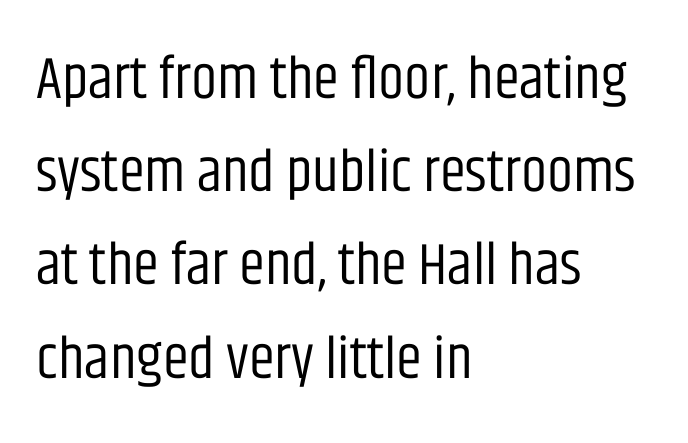
Q: Is the text bold? A: No.
Q: Is the text italic (slanted)? A: No, it is upright.
Q: Is the typeface a serif or a sans-serif typeface? A: Sans-serif.
Q: Is the text underlined? A: No.
Q: How is the paragraph aligned? A: Left-aligned.
Q: Is the spacing between letters normal or unusually wide? A: Normal.
Q: Is the spacing between lines tight, normal or loose? A: Normal.
Q: Width (condensed, normal, or wide)? A: Condensed.
Q: Stroke contrast? A: Low.
Q: x-height? A: Large.
Q: Monospaced? A: No.
